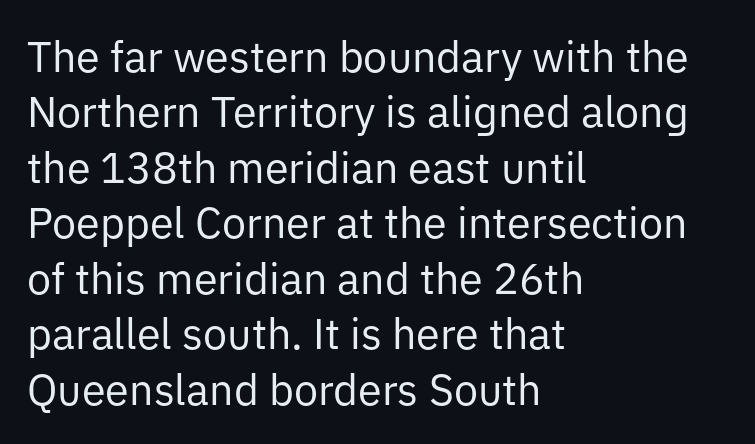
Think of a printed novel: that variable character pitch is what you see here. These lines are composed in type without serifs. Style check: upright. Words float on clear page, feet unadorned. The strokes carry an ordinary text weight at most.
